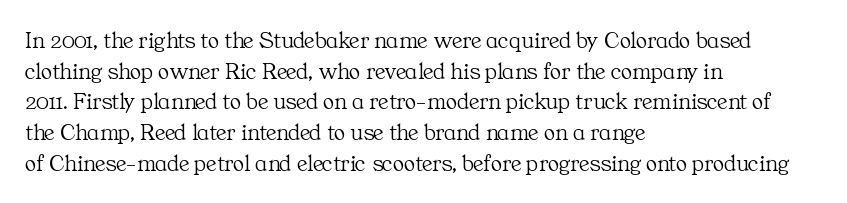
Q: Is the text bold? A: No.
Q: Is the text italic (slanted)? A: No, it is upright.
Q: Is the text underlined? A: No.
Q: How is the paragraph aligned? A: Left-aligned.
Q: Is the spacing between letters normal or unusually wide? A: Normal.
Q: Is the spacing between lines tight, normal or loose? A: Normal.
